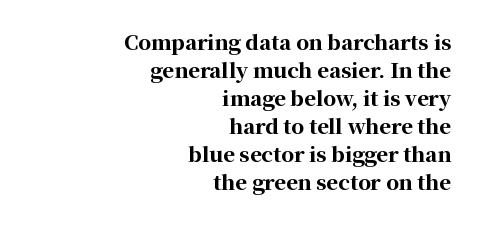
{"italic": "no", "bold": "yes", "underline": "no", "align": "right", "line_spacing": "normal", "line_spacing_ratio": 1.4, "letter_spacing": "normal", "letter_spacing_em": 0.0, "glyph_px": 20}
